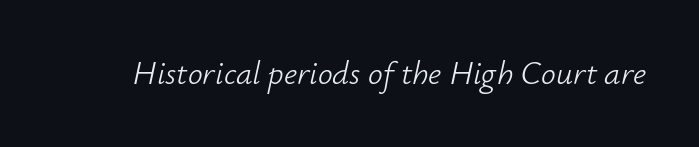
Does the lettering tilt? It does — this is italic. The horizontal fit of the characters is conventional and even. Heaviness? Minimal to ordinary, like unemphasized prose. A bare baseline throughout the passage. The rendering uses natural spacing where letterforms have individual widths.
